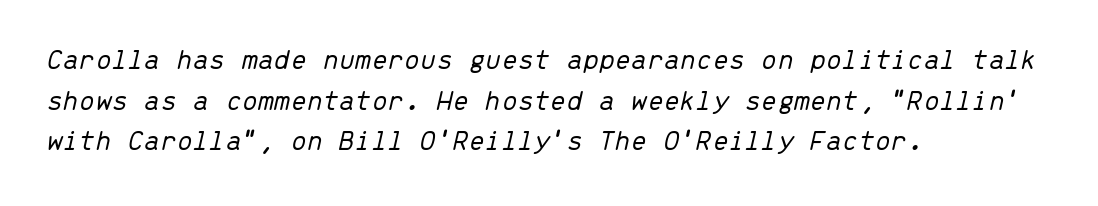
Q: Is the text bold? A: No.
Q: Is the text italic (slanted)? A: Yes, it leans right by about 13 degrees.
Q: Is the text underlined? A: No.
Q: How is the paragraph aligned? A: Left-aligned.
Q: Is the spacing between letters normal or unusually wide? A: Normal.
Q: Is the spacing between lines tight, normal or loose? A: Normal.
Q: Width (condensed, normal, or wide)? A: Normal.
Q: Stroke contrast? A: Low.
Q: x-height? A: Medium.
Q: Monospaced? A: Yes.
